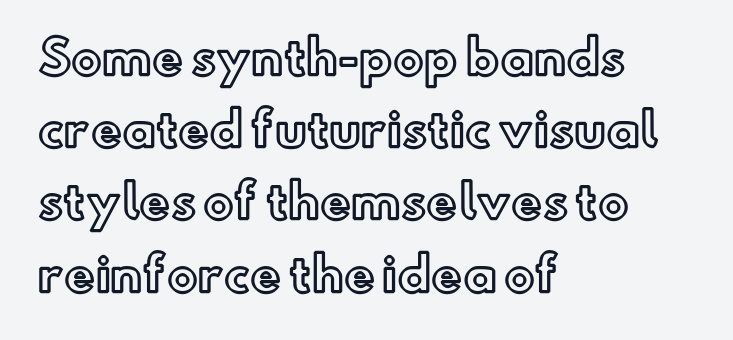
Plain, unruled lines of type. Honestly, the row spacing looks completely unremarkable. This is roman type, the default non-slanted kind. Note the varied advance widths — an 'i' is clearly narrower than an 'm'.
